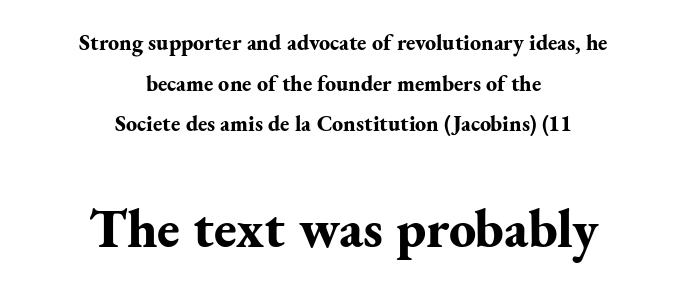
{"serif": "yes", "italic": "no", "bold": "yes", "weight": "bold", "width": "normal", "stroke_contrast": "medium", "x_height": "small", "monospaced": "no", "underline": "no", "align": "center", "line_spacing_ratio": 1.85, "letter_spacing": "normal", "letter_spacing_em": 0.0, "larger_block": "second", "size_ratio": 2.45, "glyph_px": 54}
